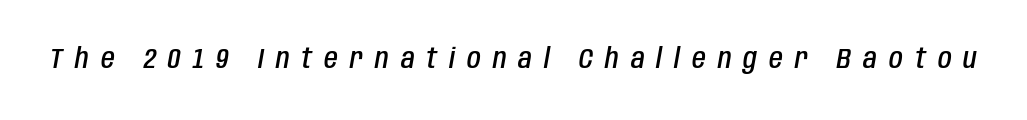
Q: Is the text bold? A: Semi-bold.
Q: Is the text italic (slanted)? A: Yes, it leans right by about 10 degrees.
Q: Is the text underlined? A: No.
Q: Is the spacing between letters normal or unusually wide? A: Unusually wide.
Q: Width (condensed, normal, or wide)? A: Condensed.
Q: Stroke contrast? A: Low.
Q: x-height? A: Large.
Q: Monospaced? A: No.
